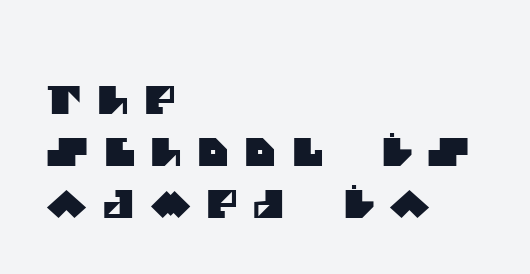
Characters follow at a spacing far wider than the type designer built in. One-word summary of the alignment: left. Leading matches the norm, producing a regular column. The text was rendered using a sans face with plain stroke endings. The rendering uses natural spacing where letterforms have individual widths.
